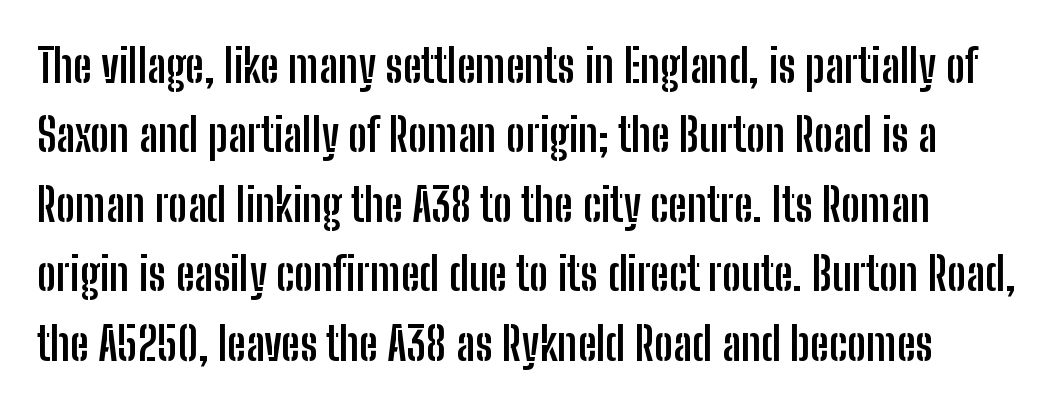
Q: Is the text bold? A: Yes.
Q: Is the text italic (slanted)? A: No, it is upright.
Q: Is the typeface a serif or a sans-serif typeface? A: Sans-serif.
Q: Is the text underlined? A: No.
Q: Is the spacing between letters normal or unusually wide? A: Normal.
Q: Is the spacing between lines tight, normal or loose? A: Normal.
Q: Width (condensed, normal, or wide)? A: Condensed.
Q: Stroke contrast? A: Low.
Q: x-height? A: Medium.
Q: Monospaced? A: No.
